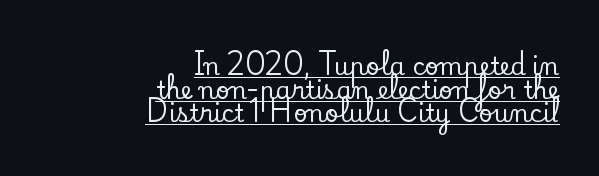
The image shows 24 px text type, upright; set right-aligned, tight line spacing (0.98x), normal letter spacing, underlined.
